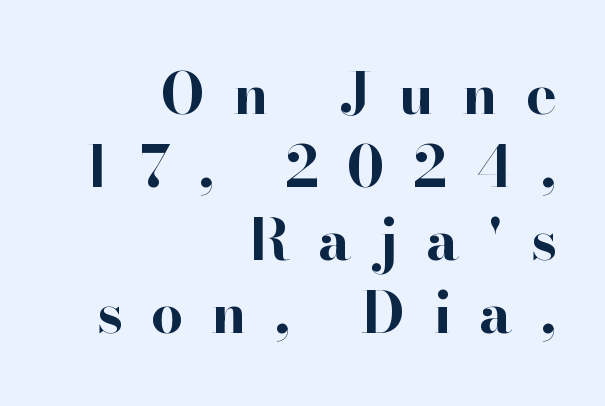
{"serif": "yes", "italic": "no", "bold": "yes", "weight": "bold", "width": "normal", "stroke_contrast": "high", "x_height": "small", "monospaced": "no", "underline": "no", "align": "right", "line_spacing": "normal", "line_spacing_ratio": 1.26, "letter_spacing": "wide", "letter_spacing_em": 0.48, "glyph_px": 58}
